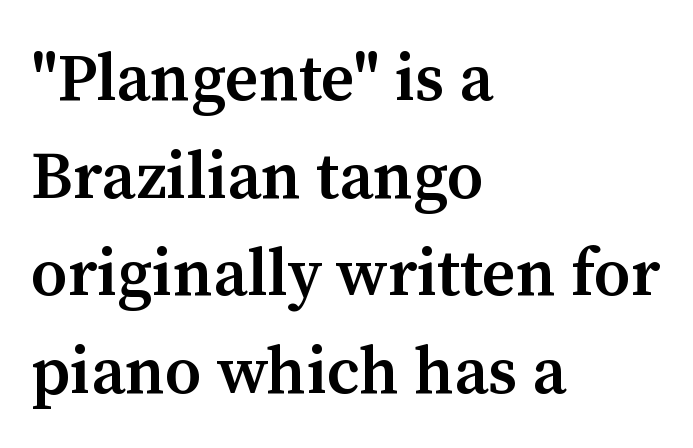
This sample has the flowing, uneven cadence of proportional lettering. The letters stand upright; this is a roman face. I'd call this a serif setting — the letters wear small feet. The designer left line spacing at the default. Does the copy run flush right? No — it runs flush left.
